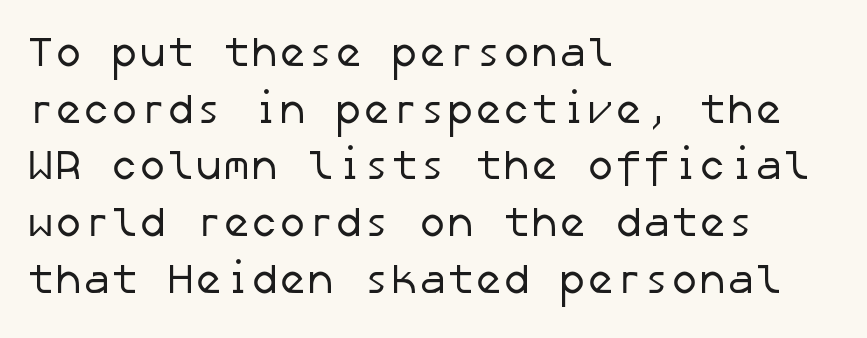
The image shows 42 px regular-weight sans-serif type; set left-aligned, normal line spacing (1.35x), normal letter spacing, not underlined; low stroke contrast and a medium x-height.
